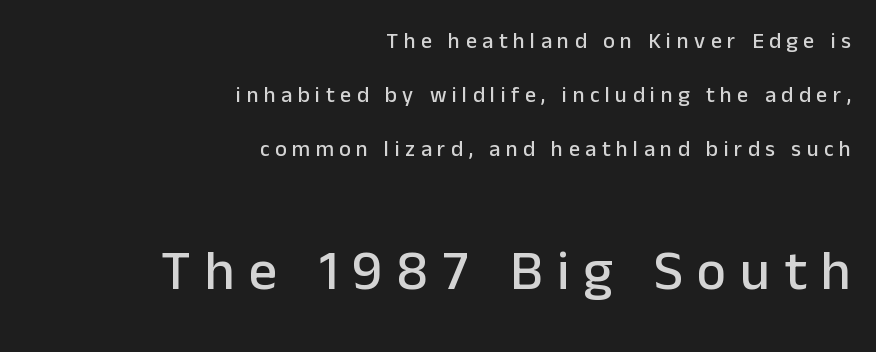
The letters advance in unequal steps, a hallmark of proportional type. Right-aligned paragraph, ragged on the left. Descender tails drop into unmarked territory. Style check: upright. Vertical spacing — loose.
